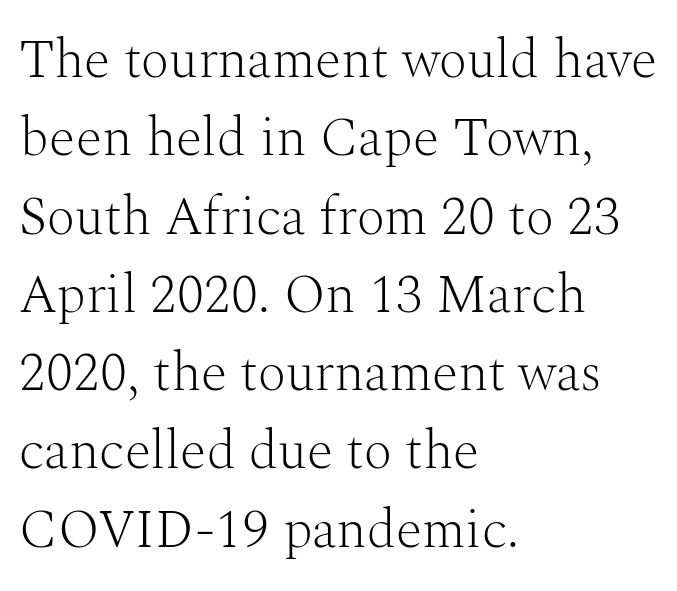
This is not heavy type; no bold has been used. The area under the type is left untouched. What stands out about the letter spacing? Nothing — it is the standard amount. Reading down the block, your eye returns to a fixed left position each line. Examine the stroke ends and you'll spot serifs.
